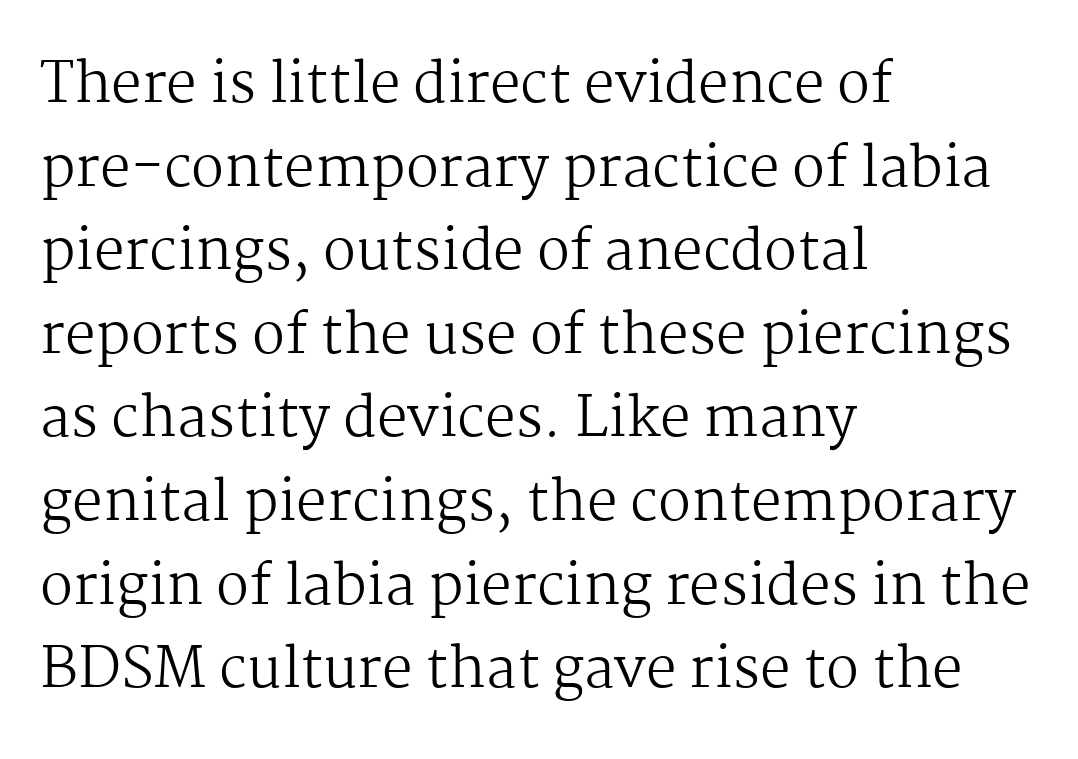
No letter is thick-stroked: the sample isn't bold. Compared with typical paragraphs, the rows here are spaced about the same. A typesetter would call this zero additional tracking. The rendering uses natural spacing where letterforms have individual widths. Nope, not italic — everything's standing straight.
